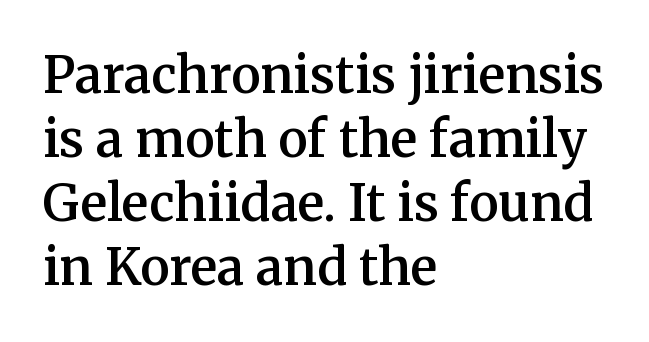
Just letters on the line, the space beneath them empty. Compared with typical paragraphs, the rows here are spaced about the same. I'd call this a serif setting — the letters wear small feet. How are the letters spaced? Ordinarily, with no added tracking.
